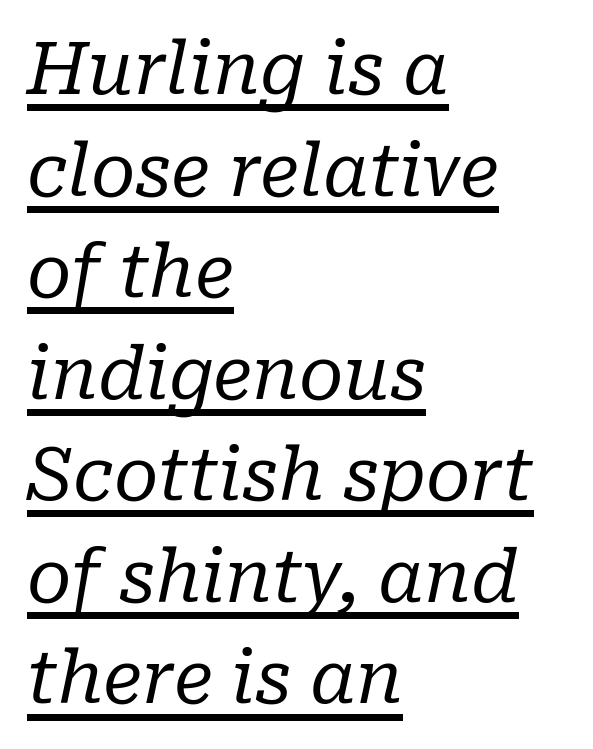
The image shows 72 px regular-weight serif type, italic (leaning right); set left-aligned, normal line spacing (1.41x), normal letter spacing, underlined; low stroke contrast and a medium x-height.
